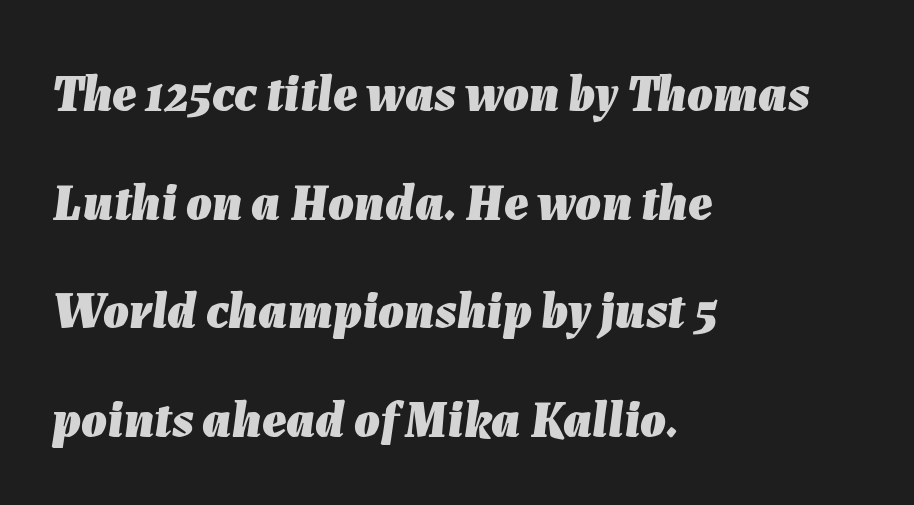
Check under the words: just untouched page. Think of a printed novel: that variable character pitch is what you see here. You could fit nearly another row in the gap between these rows. Pretty heavy lettering here — definitely bold. This rendering leaves character spacing at its baseline value. The lines in this sample share a left origin and differ only in where they stop.
